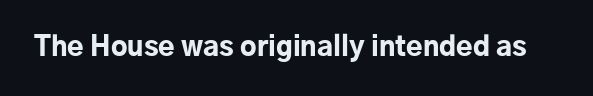
The image shows 27 px bold type, upright; set normal letter spacing, not underlined.
